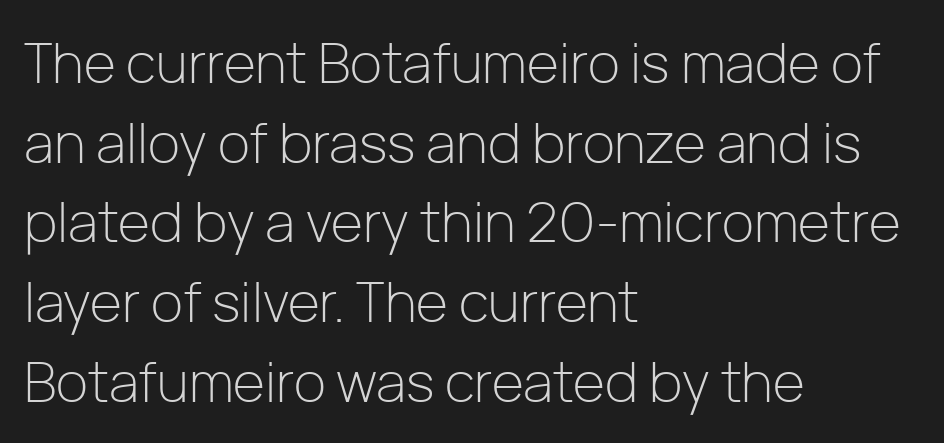
The text was rendered using a sans face with plain stroke endings. These lines are rendered in a variable-pitch font. These lines stack with their left ends in a neat column. A typesetter would call this leading conventional body-copy spacing.
